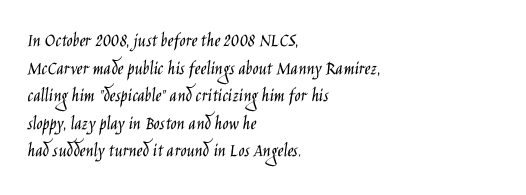
This rendering leaves character spacing at its baseline value. These lines stack with their left ends in a neat column. Reading down the column, the eye jumps a familiar distance to each next line. Stroke mass is kept to a normal reading level or below. No word sits above an underline.
